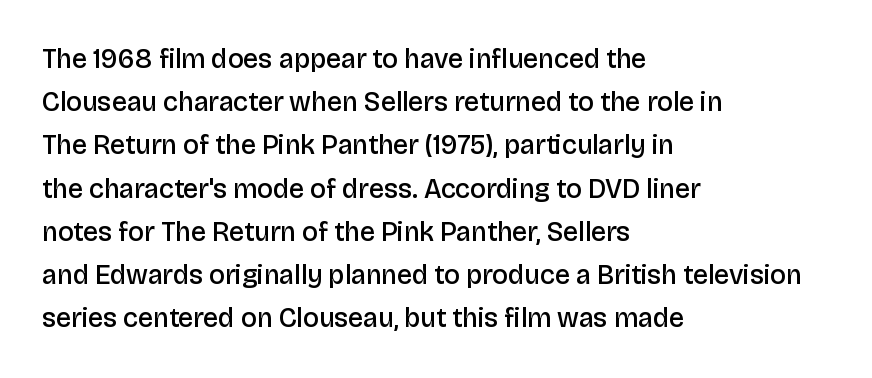
{"italic": "no", "bold": "semi", "underline": "no", "align": "left", "line_spacing": "normal", "line_spacing_ratio": 1.6, "letter_spacing": "normal", "letter_spacing_em": 0.0, "glyph_px": 27}
